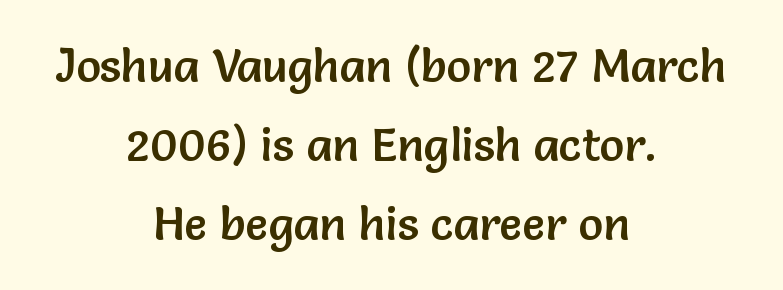
The image shows 46 px sans-serif type, upright; set centered, line spacing 1.72x, normal letter spacing, not underlined; low stroke contrast and a medium x-height.
